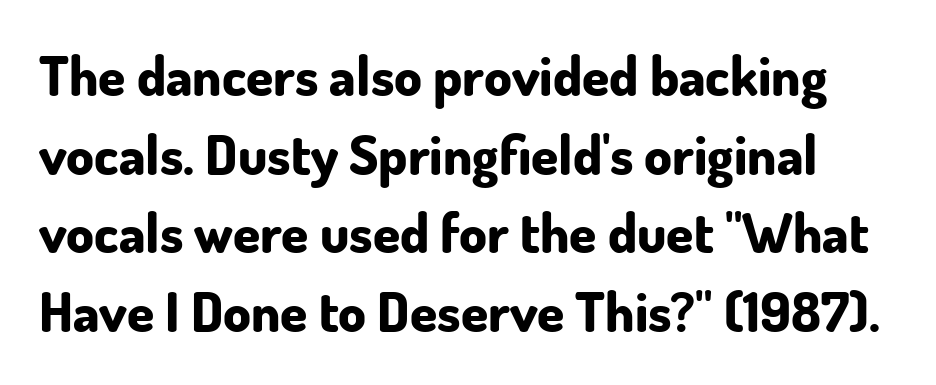
The font's upright variant was chosen for this text. Are there feet on the stems? There aren't — it's a sans. Typesetter's note: full bold, strokes at maximum text heaviness. Beneath every word, the page is bare.
